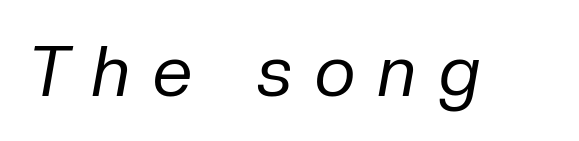
The image shows 71 px regular-weight type, italic (leaning right); set unusually wide letter spacing (+0.33 em), not underlined; low stroke contrast and a medium x-height.
